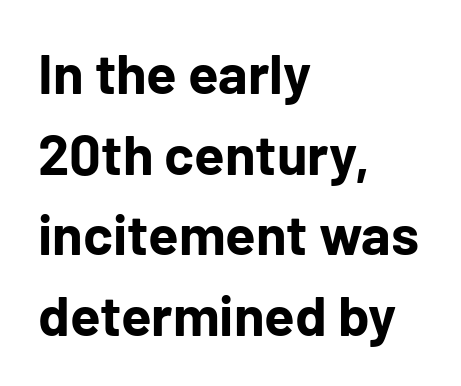
{"serif": "no", "italic": "no", "bold": "yes", "weight": "bold", "width": "normal", "stroke_contrast": "low", "x_height": "medium", "monospaced": "no", "underline": "no", "align": "left", "line_spacing": "normal", "line_spacing_ratio": 1.44, "letter_spacing": "normal", "letter_spacing_em": 0.0, "glyph_px": 56}
